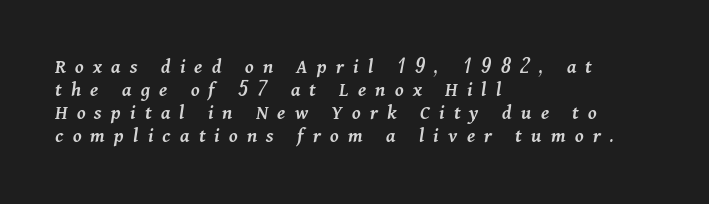
Q: Is the text bold? A: Semi-bold.
Q: Is the text italic (slanted)? A: Yes, it leans right by about 11 degrees.
Q: Is the text underlined? A: No.
Q: How is the paragraph aligned? A: Left-aligned.
Q: Is the spacing between letters normal or unusually wide? A: Unusually wide.
Q: Is the spacing between lines tight, normal or loose? A: Tight.
